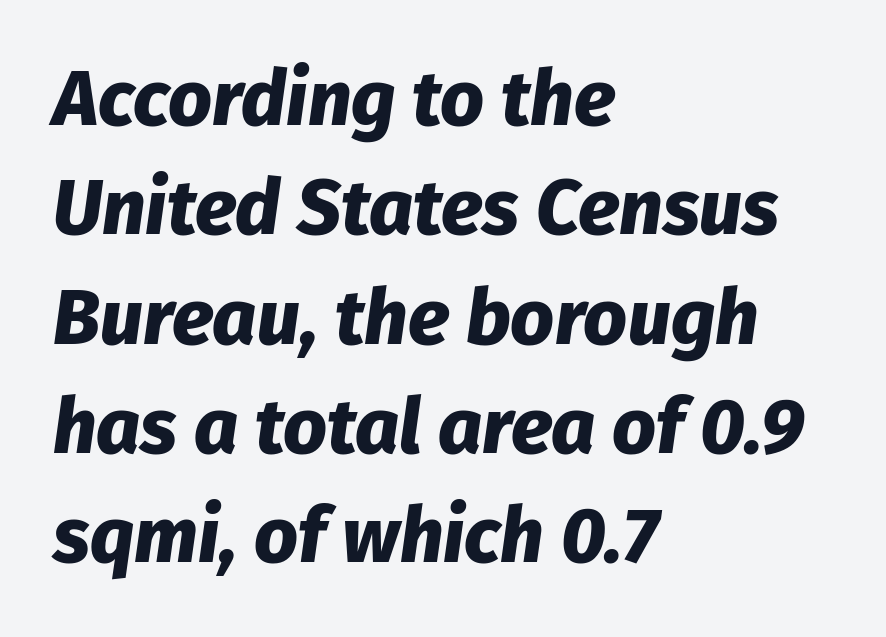
Q: Is the text bold? A: Yes.
Q: Is the text italic (slanted)? A: Yes, it leans right by about 8 degrees.
Q: Is the text underlined? A: No.
Q: How is the paragraph aligned? A: Left-aligned.
Q: Is the spacing between letters normal or unusually wide? A: Normal.
Q: Is the spacing between lines tight, normal or loose? A: Normal.
Q: Width (condensed, normal, or wide)? A: Normal.
Q: Stroke contrast? A: Low.
Q: x-height? A: Medium.
Q: Monospaced? A: No.
